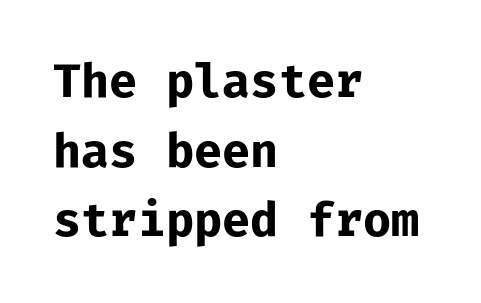
{"serif": "no", "italic": "no", "bold": "yes", "weight": "bold", "width": "normal", "stroke_contrast": "low", "x_height": "medium", "monospaced": "yes", "underline": "no", "align": "left", "line_spacing": "normal", "line_spacing_ratio": 1.48, "letter_spacing": "normal", "letter_spacing_em": 0.0, "glyph_px": 47}
